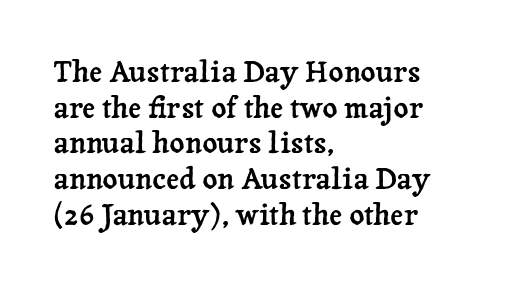
The paragraph shown leans on its left margin. The face used here is proportionally spaced, like ordinary book or web type. The letters sit at their default tracking, neither squeezed nor spread. Ascenders rise straight up at ninety degrees.
